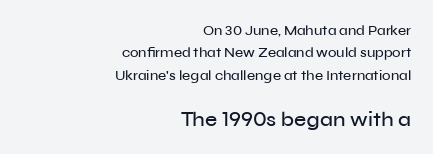
The letters stand straight up with perfectly vertical stems. This sample uses plain, unmodified letter spacing. Descenders hang freely into open space. In terms of leading, this rendering sits right in the middle. Alignment: flush right. Which of the two is more prominent by size? The second, at the bottom.
